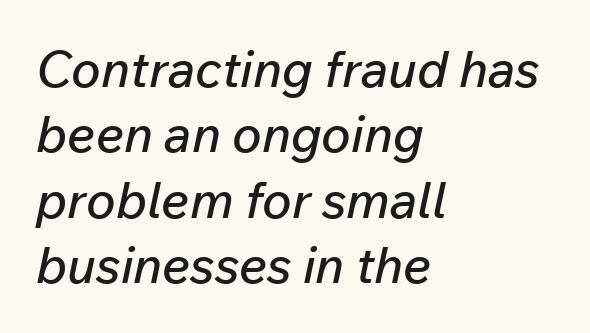
{"italic": "yes", "lean": "right", "slant_degrees": 12, "width": "normal", "stroke_contrast": "low", "x_height": "medium", "monospaced": "no", "underline": "no", "align": "left", "line_spacing": "normal", "line_spacing_ratio": 1.31, "letter_spacing": "normal", "letter_spacing_em": 0.0, "glyph_px": 50}
